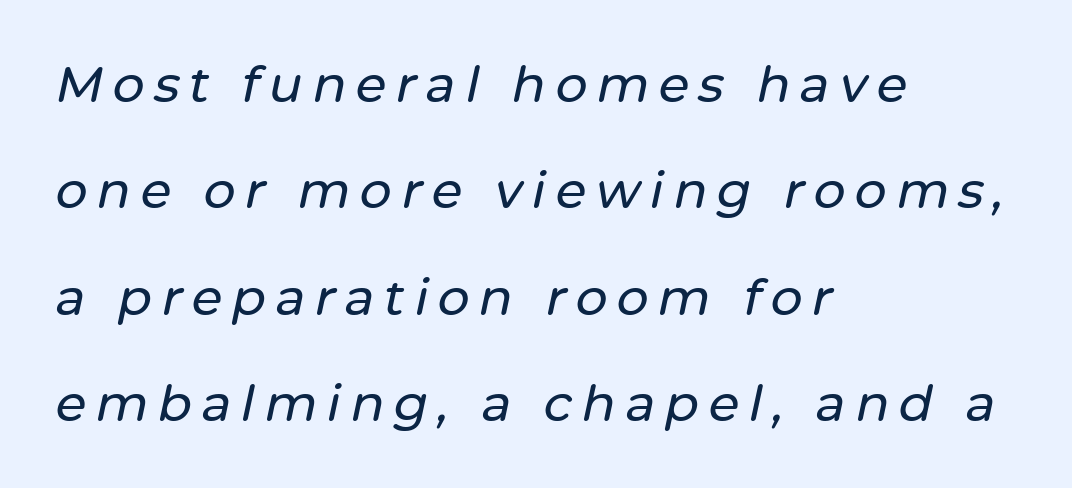
Proportional: the letters do not fall into vertical columns. The line-height multiplier appears high, well above default. Just letters on the line, the space beneath them empty. The letters are slanted; this is an italic face. This sample is left-justified, so line endings fall wherever the words run out.
